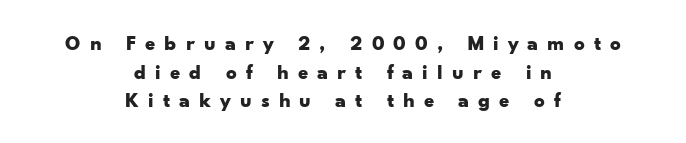
The image shows 21 px bold type, upright; set centered, normal line spacing (1.36x), unusually wide letter spacing (+0.43 em), not underlined.
